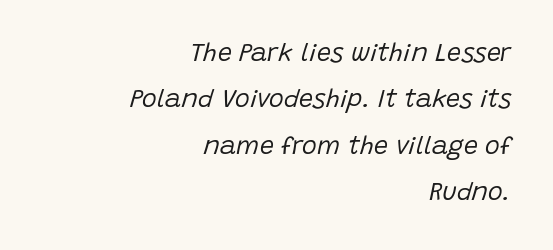
The image shows 25 px text type, italic (leaning right); set right-aligned, line spacing 1.86x, normal letter spacing, not underlined.
